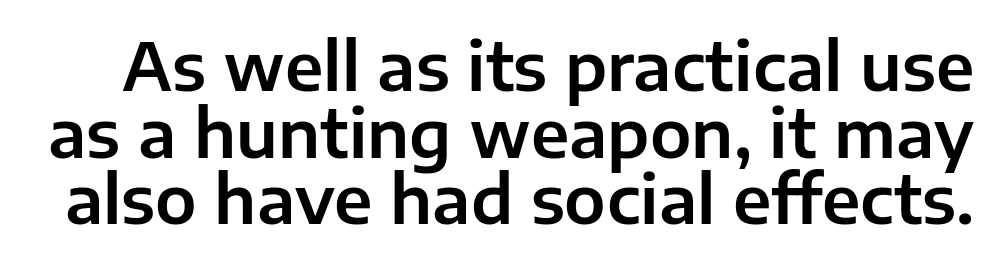
Typographically, this falls in the sans-serif category. The rendering uses a small line-height, squeezing the rows. This rendering features lettering with no underline. Varying glyph widths throughout — classic text-font behaviour.
